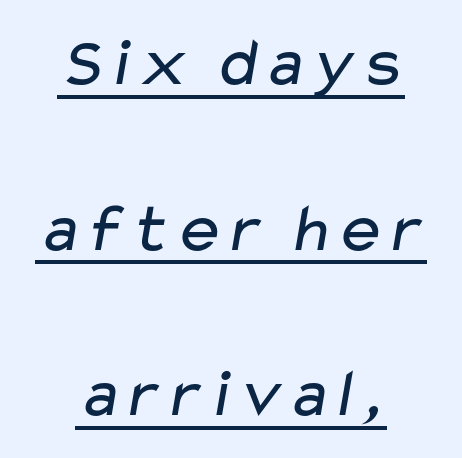
The image shows 69 px regular-weight, wide sans-serif type; set loose line spacing (2.4x), normal letter spacing, underlined; low stroke contrast and a medium x-height.
